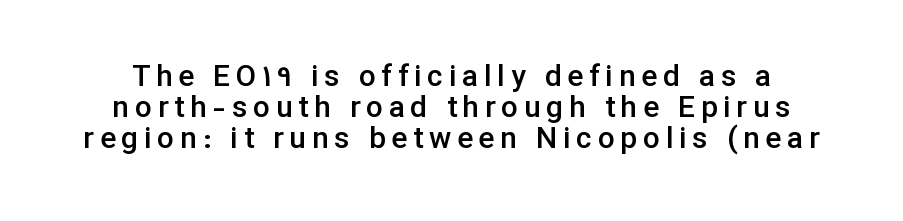
Rendered with straight, roman letterforms. The typeface chosen for these lines omits serifs. Is this a fixed-width face? No — the glyphs have proportional, varying widths. The specimen omits any rule beneath the text block's lines. A semibold gives these letters moderate extra thickness, short of bold. Students, observe: this is what under-led, compact text looks like.
